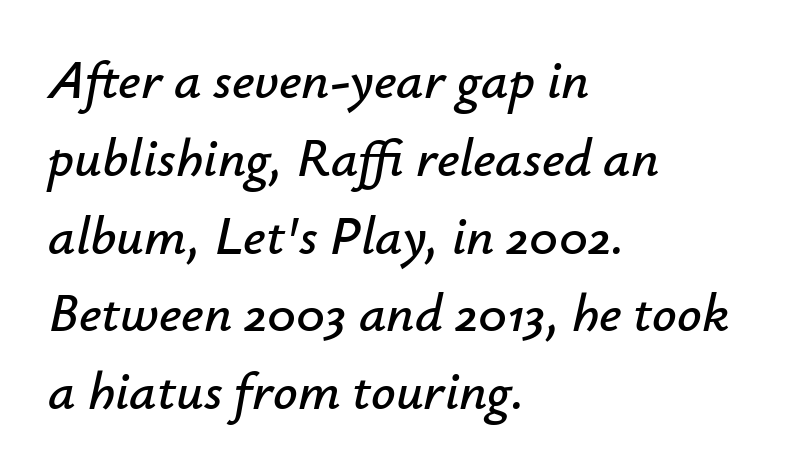
How are the letters spaced? Ordinarily, with no added tracking. Each letter keeps its own natural width here, so spacing adapts to shape. How would I describe the line gaps? Plain and ordinary. The foot of each line stays bare and open. This is oblique type, the kind used for emphasis or titles.
